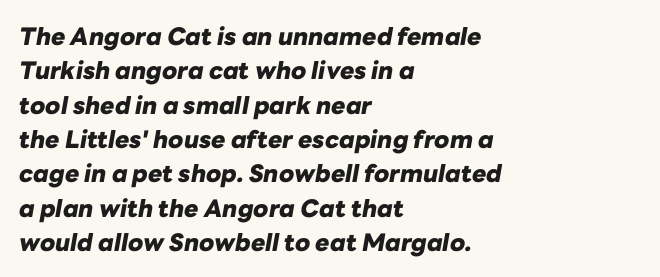
Plenty of ink on the page — the face is bold. A bare baseline throughout the passage. Glyph-to-glyph distance matches everyday printed text. The rendering uses a moderate line-height, typical for paragraphs. Compared with ordinary roman type, these characters are visibly tilted.
